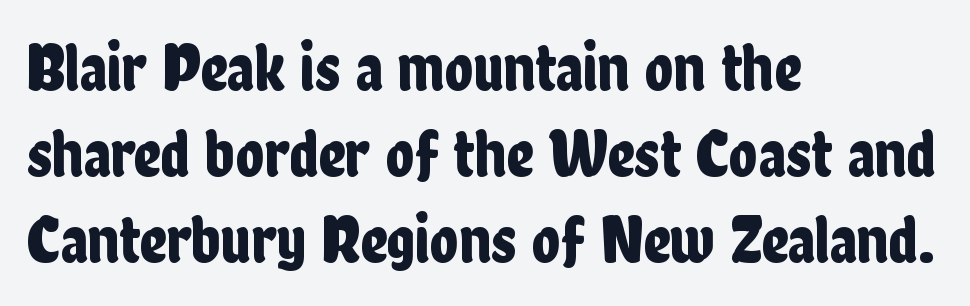
{"serif": "no", "italic": "no", "width": "condensed", "stroke_contrast": "low", "x_height": "medium", "monospaced": "no", "underline": "no", "align": "left", "line_spacing": "normal", "line_spacing_ratio": 1.28, "letter_spacing": "normal", "letter_spacing_em": 0.0, "glyph_px": 67}
